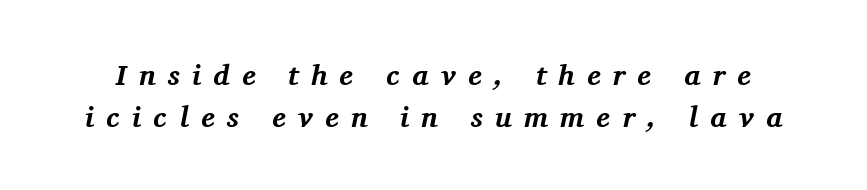
{"serif": "yes", "italic": "yes", "lean": "right", "slant_degrees": 11, "bold": "yes", "weight": "bold", "width": "normal", "stroke_contrast": "medium", "x_height": "medium", "monospaced": "no", "underline": "no", "line_spacing": "normal", "line_spacing_ratio": 1.44, "letter_spacing": "wide", "letter_spacing_em": 0.42, "glyph_px": 29}
